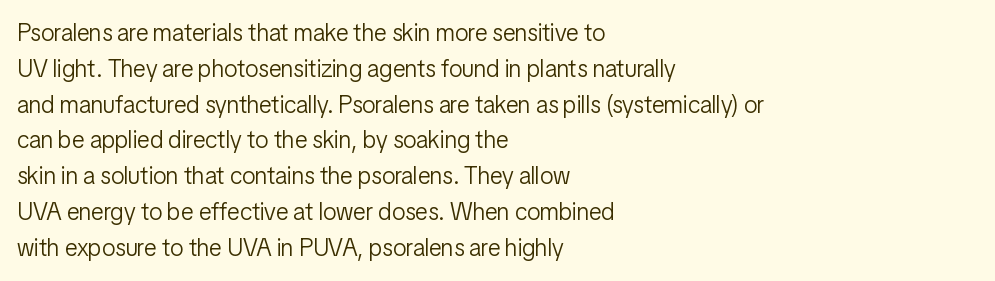
Q: Is the text bold? A: No.
Q: Is the text italic (slanted)? A: No, it is upright.
Q: Is the text underlined? A: No.
Q: How is the paragraph aligned? A: Left-aligned.
Q: Is the spacing between letters normal or unusually wide? A: Normal.
Q: Is the spacing between lines tight, normal or loose? A: Normal.
